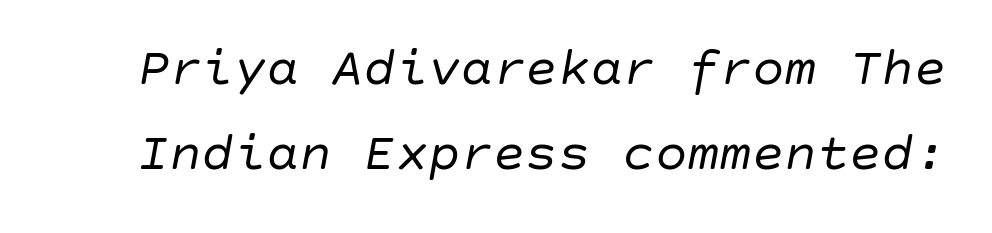
The image shows 54 px regular-weight type, italic (leaning right); set normal line spacing (1.58x), normal letter spacing, not underlined; low stroke contrast and a large x-height.
